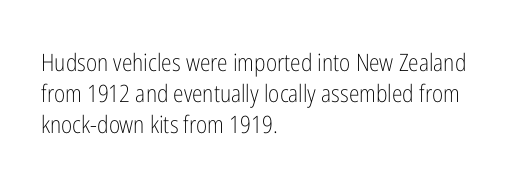
The image shows 24 px text type, upright; set left-aligned, normal line spacing (1.29x), normal letter spacing, not underlined.
